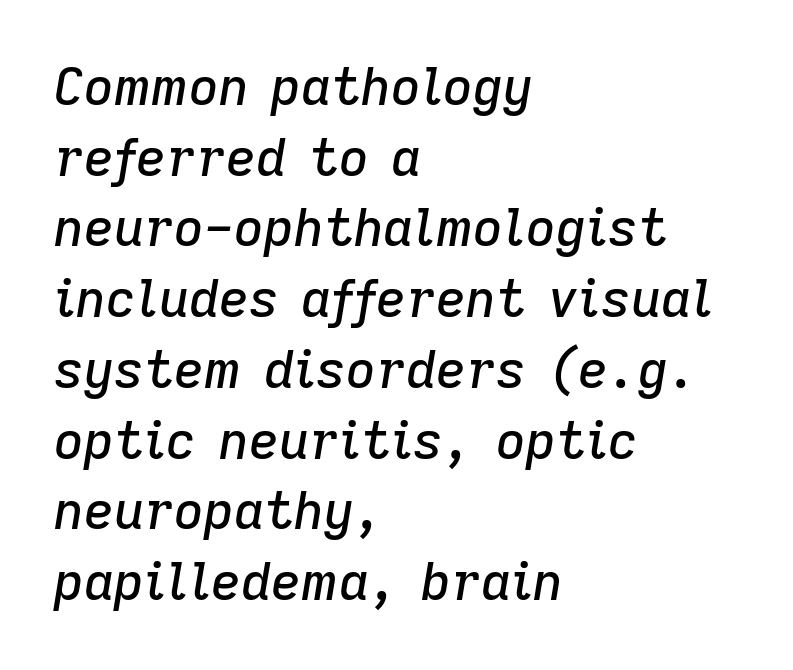
The image shows 52 px text type, italic (leaning right); set left-aligned, normal line spacing (1.36x), normal letter spacing, not underlined; low stroke contrast and a medium x-height.
